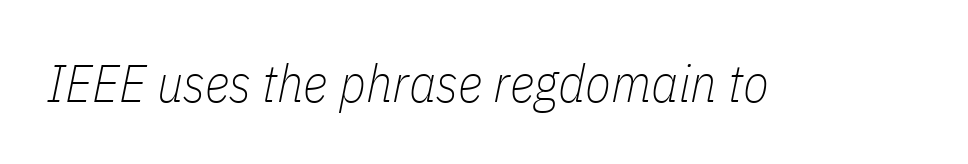
{"italic": "yes", "lean": "right", "slant_degrees": 11, "bold": "no", "weight": "thin", "width": "condensed", "stroke_contrast": "low", "x_height": "medium", "monospaced": "no", "underline": "no", "letter_spacing": "normal", "letter_spacing_em": 0.0, "glyph_px": 53}
